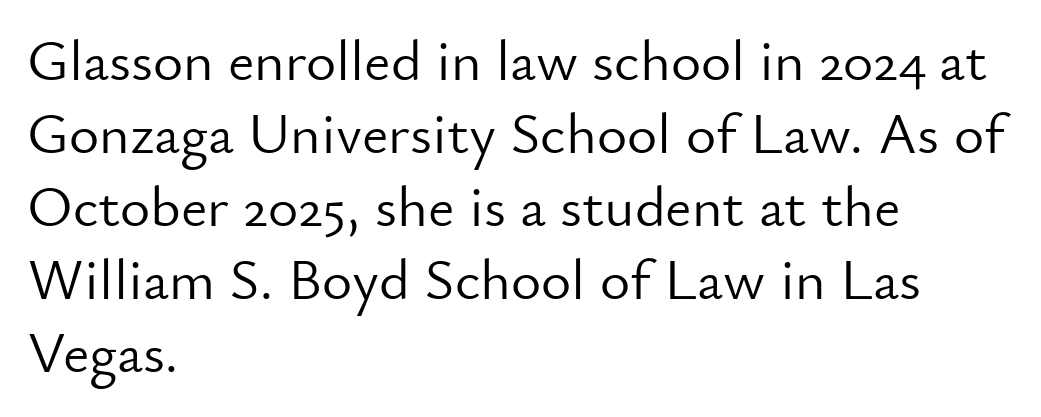
Q: Is the text bold? A: No.
Q: Is the text italic (slanted)? A: No, it is upright.
Q: Is the typeface a serif or a sans-serif typeface? A: Sans-serif.
Q: Is the text underlined? A: No.
Q: How is the paragraph aligned? A: Left-aligned.
Q: Is the spacing between letters normal or unusually wide? A: Normal.
Q: Is the spacing between lines tight, normal or loose? A: Normal.
Q: Width (condensed, normal, or wide)? A: Normal.
Q: Stroke contrast? A: Low.
Q: x-height? A: Small.
Q: Monospaced? A: No.
